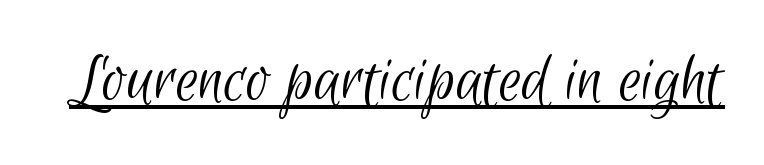
The image shows 72 px light, condensed sans-serif type; set normal letter spacing, underlined; low stroke contrast and a small x-height.
